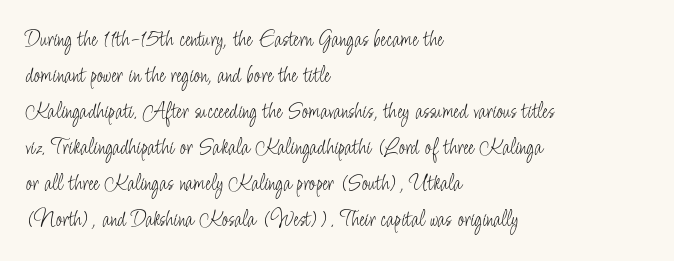
{"bold": "no", "underline": "no", "align": "left", "line_spacing": "normal", "line_spacing_ratio": 1.5, "letter_spacing": "normal", "letter_spacing_em": 0.0, "glyph_px": 24}
